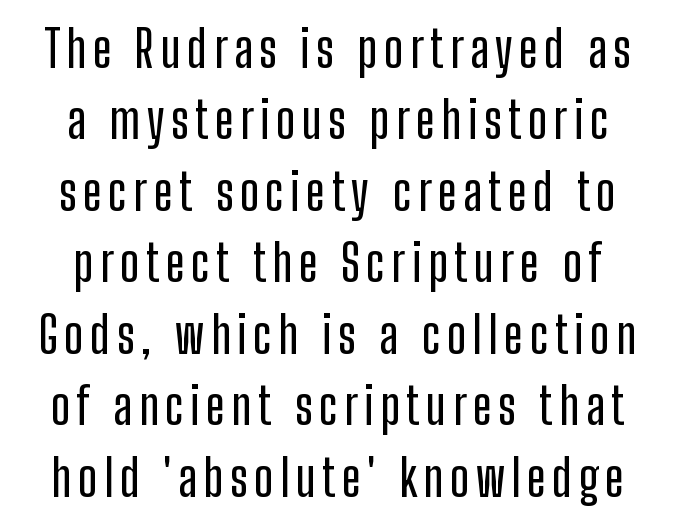
The image shows 50 px condensed sans-serif type, upright; set centered, normal line spacing (1.43x), not underlined; low stroke contrast and a medium x-height.
